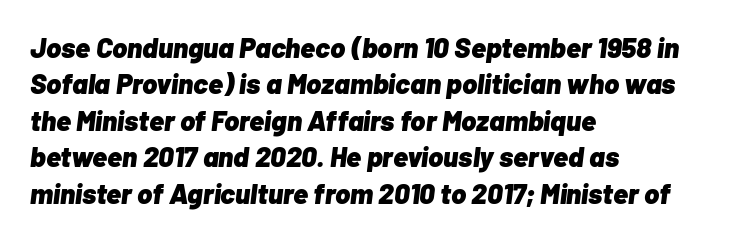
Q: Is the text bold? A: Yes.
Q: Is the text italic (slanted)? A: Yes, it leans right by about 7 degrees.
Q: Is the text underlined? A: No.
Q: How is the paragraph aligned? A: Left-aligned.
Q: Is the spacing between letters normal or unusually wide? A: Normal.
Q: Is the spacing between lines tight, normal or loose? A: Normal.
Q: Width (condensed, normal, or wide)? A: Normal.
Q: Stroke contrast? A: Low.
Q: x-height? A: Medium.
Q: Monospaced? A: No.
